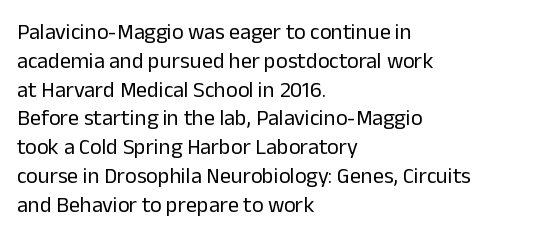
The image shows 22 px text type, upright; set left-aligned, normal line spacing (1.31x), normal letter spacing, not underlined.
